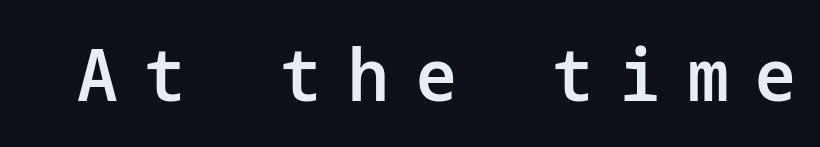
The image shows 72 px semibold sans-serif type, upright; set unusually wide letter spacing (+0.38 em), not underlined; low stroke contrast and a medium x-height.
